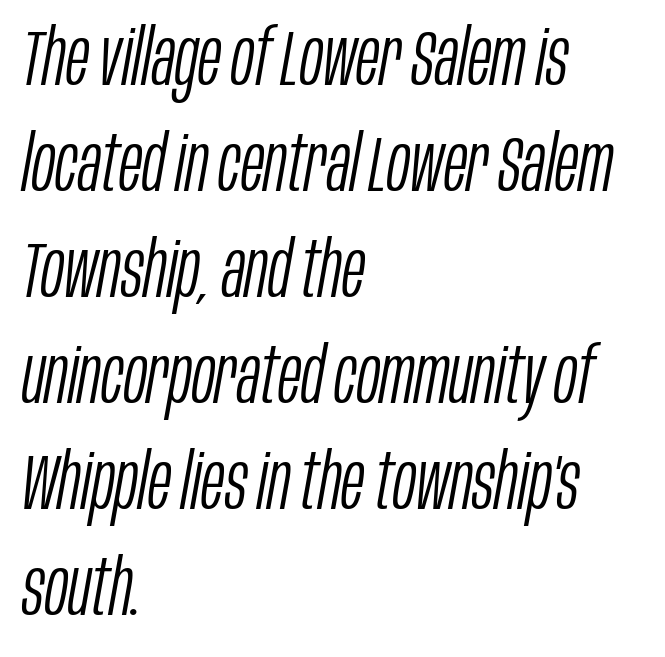
Q: Is the text bold? A: No.
Q: Is the text italic (slanted)? A: Yes, it leans right by about 10 degrees.
Q: Is the text underlined? A: No.
Q: How is the paragraph aligned? A: Left-aligned.
Q: Is the spacing between letters normal or unusually wide? A: Normal.
Q: Is the spacing between lines tight, normal or loose? A: Normal.
Q: Width (condensed, normal, or wide)? A: Condensed.
Q: Stroke contrast? A: Low.
Q: x-height? A: Large.
Q: Monospaced? A: No.
